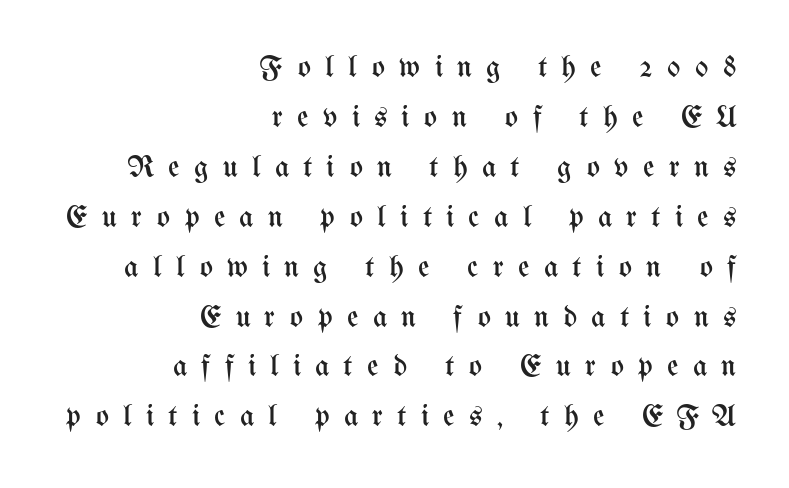
{"italic": "no", "bold": "no", "weight": "regular", "width": "condensed", "stroke_contrast": "medium", "x_height": "medium", "monospaced": "no", "underline": "no", "align": "right", "line_spacing": "normal", "line_spacing_ratio": 1.61, "letter_spacing": "wide", "letter_spacing_em": 0.46, "glyph_px": 31}
